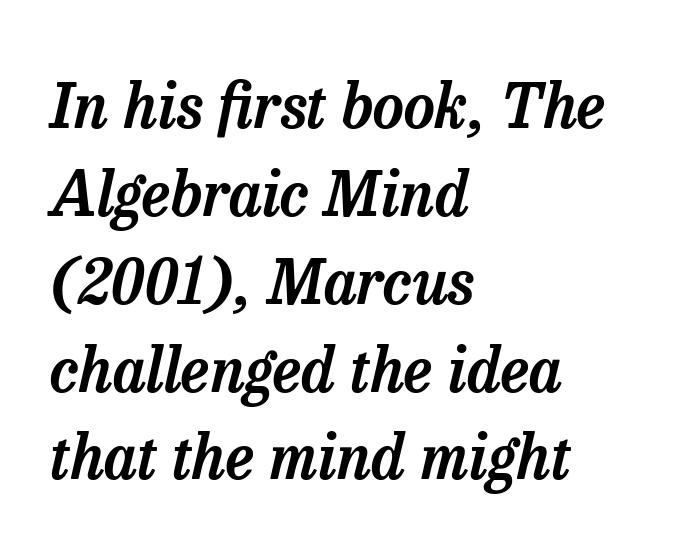
The image shows 61 px serif type, italic (leaning right); set left-aligned, normal line spacing (1.44x), normal letter spacing, not underlined; low stroke contrast and a medium x-height.
